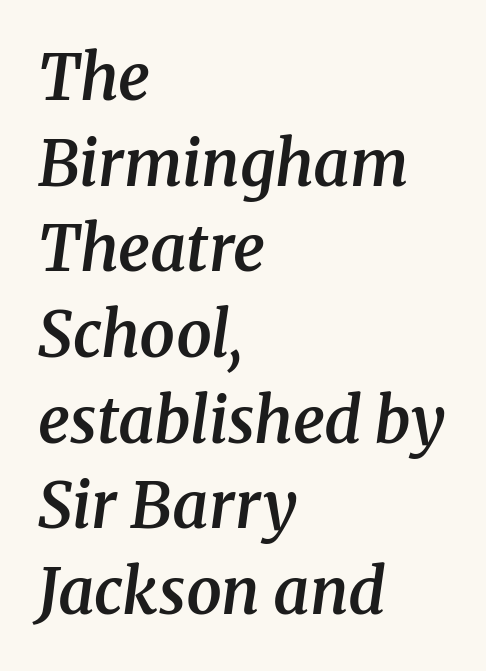
{"serif": "yes", "italic": "yes", "lean": "right", "slant_degrees": 8, "bold": "semi", "weight": "semibold", "width": "normal", "stroke_contrast": "medium", "x_height": "medium", "monospaced": "no", "underline": "no", "align": "left", "line_spacing": "normal", "line_spacing_ratio": 1.36, "letter_spacing": "normal", "letter_spacing_em": 0.0, "glyph_px": 63}
